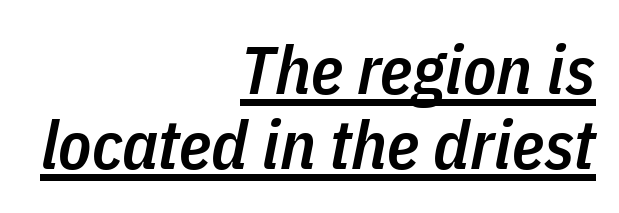
{"italic": "yes", "lean": "right", "slant_degrees": 11, "bold": "semi", "weight": "semibold", "width": "condensed", "stroke_contrast": "low", "x_height": "medium", "monospaced": "no", "underline": "yes", "align": "right", "line_spacing": "tight", "line_spacing_ratio": 1.11, "letter_spacing": "normal", "letter_spacing_em": 0.0, "glyph_px": 68}
